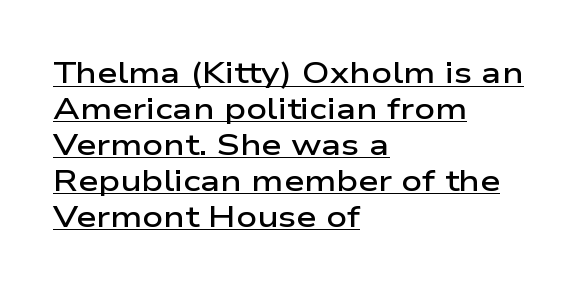
The image shows 29 px semibold, wide sans-serif type, upright; set left-aligned, line spacing 1.24x, normal letter spacing, underlined; low stroke contrast and a medium x-height.
